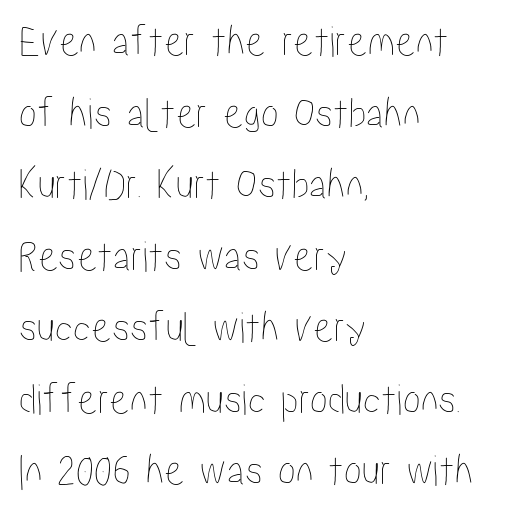
Q: Is the text italic (slanted)? A: No, it is upright.
Q: Is the text underlined? A: No.
Q: How is the paragraph aligned? A: Left-aligned.
Q: Is the spacing between letters normal or unusually wide? A: Normal.
Q: Is the spacing between lines tight, normal or loose? A: Normal.
Q: Width (condensed, normal, or wide)? A: Condensed.
Q: Stroke contrast? A: Low.
Q: x-height? A: Medium.
Q: Monospaced? A: No.
